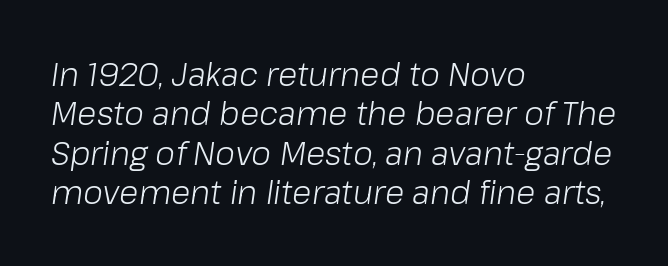
Q: Is the text bold? A: No.
Q: Is the text italic (slanted)? A: Yes, it leans right by about 8 degrees.
Q: Is the text underlined? A: No.
Q: How is the paragraph aligned? A: Left-aligned.
Q: Is the spacing between letters normal or unusually wide? A: Normal.
Q: Width (condensed, normal, or wide)? A: Normal.
Q: Stroke contrast? A: Low.
Q: x-height? A: Medium.
Q: Monospaced? A: No.
